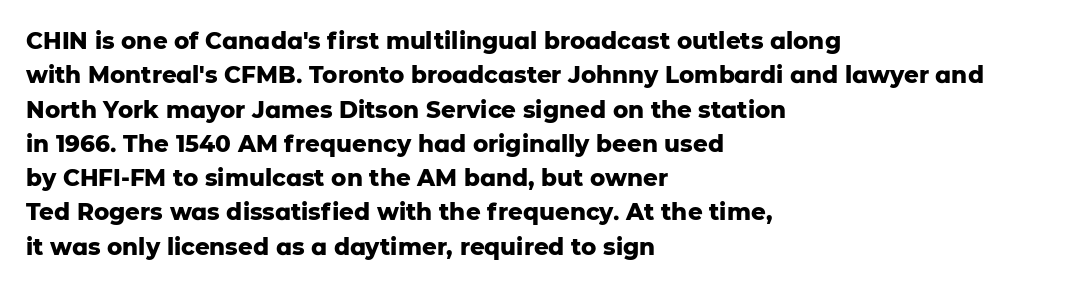
Q: Is the text bold? A: Yes.
Q: Is the text italic (slanted)? A: No, it is upright.
Q: Is the text underlined? A: No.
Q: How is the paragraph aligned? A: Left-aligned.
Q: Is the spacing between letters normal or unusually wide? A: Normal.
Q: Is the spacing between lines tight, normal or loose? A: Normal.
